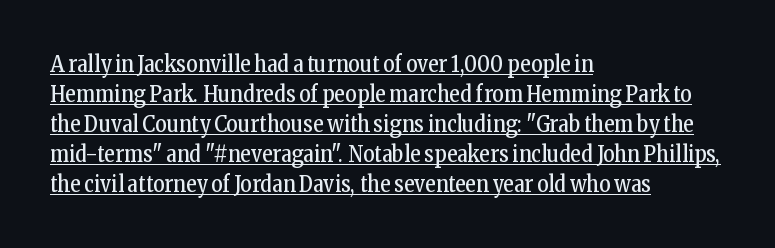
{"italic": "no", "bold": "no", "underline": "yes", "align": "left", "line_spacing": "normal", "line_spacing_ratio": 1.36, "letter_spacing": "normal", "letter_spacing_em": 0.0, "glyph_px": 22}
